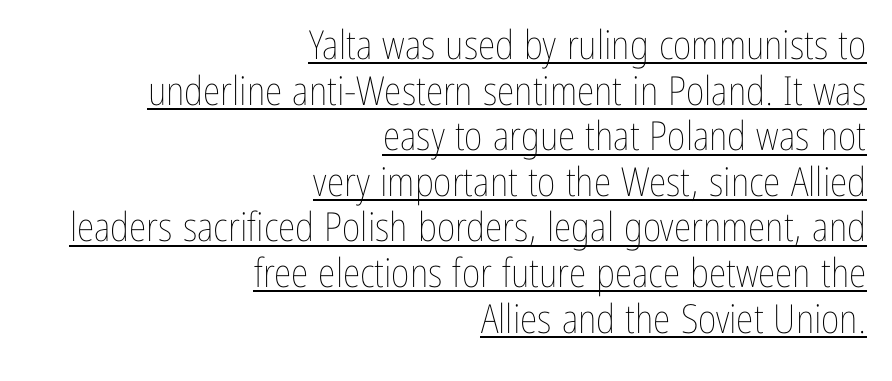
The image shows 40 px thin, condensed type, upright; set right-aligned, tight line spacing (1.14x), normal letter spacing, underlined; low stroke contrast and a medium x-height.
